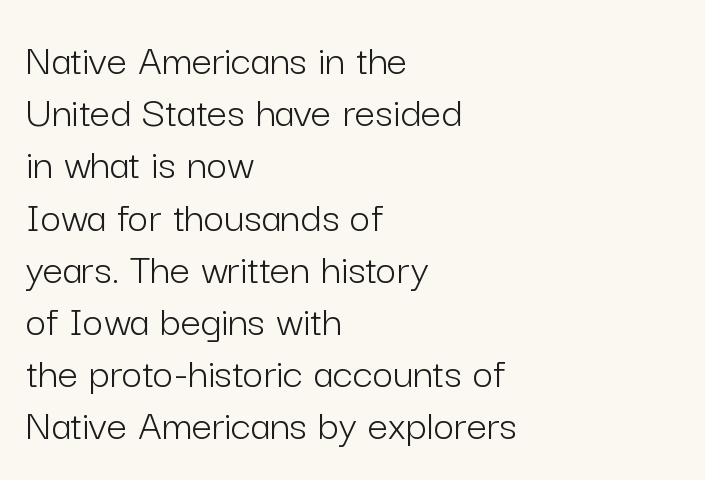
Posture: vertical. The cut favours lightness, reaching ordinary text weight at its darkest. This sample uses plain, unmodified letter spacing. Just letters on the line, the space beneath them empty.
